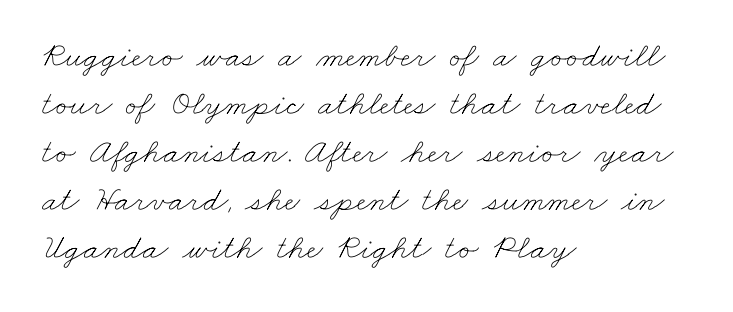
{"bold": "no", "weight": "thin", "width": "wide", "stroke_contrast": "low", "x_height": "small", "monospaced": "no", "underline": "no", "align": "left", "line_spacing": "normal", "line_spacing_ratio": 1.37, "letter_spacing": "normal", "letter_spacing_em": 0.0, "glyph_px": 35}
